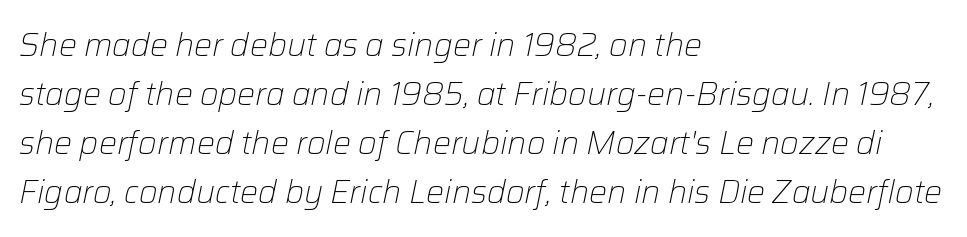
Every character sits at an angle, as italics do. The passage shown is typed in a proportional face where columns would drift. Reading down the block, your eye returns to a fixed left position each line. Underline: absent. Glyph-to-glyph distance matches everyday printed text.
